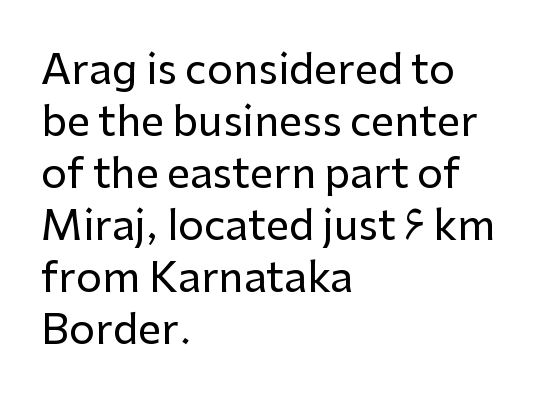
{"serif": "no", "italic": "no", "width": "normal", "stroke_contrast": "low", "x_height": "medium", "monospaced": "no", "underline": "no", "align": "left", "line_spacing": "normal", "line_spacing_ratio": 1.27, "letter_spacing": "normal", "letter_spacing_em": 0.0, "glyph_px": 41}
